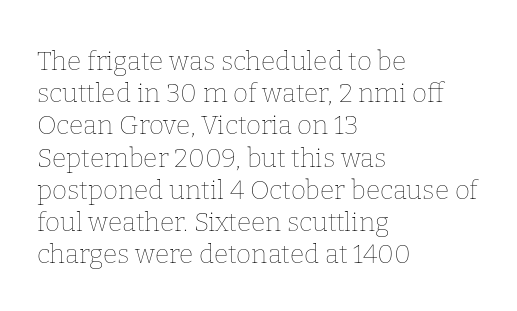
{"italic": "no", "bold": "no", "underline": "no", "align": "left", "line_spacing_ratio": 1.24, "letter_spacing": "normal", "letter_spacing_em": 0.0, "glyph_px": 26}
